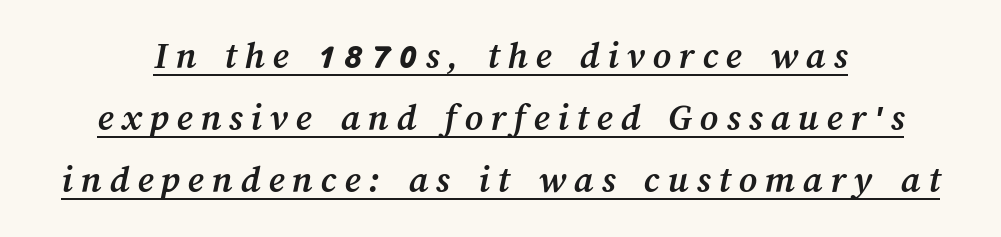
Summary of vertical rhythm: regular, with standard interline spacing. Neither beginnings nor endings align; midpoints do. Words appear elongated and porous because spacing is wide. Honestly, the underline is the first thing you notice here. On the weight axis this lands at bold, roughly 700.
